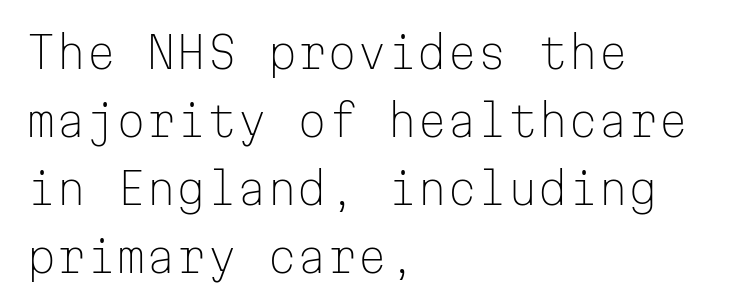
The image shows 43 px light sans-serif type, upright, monospaced; set left-aligned, normal line spacing (1.58x), normal letter spacing, not underlined; low stroke contrast and a medium x-height.
